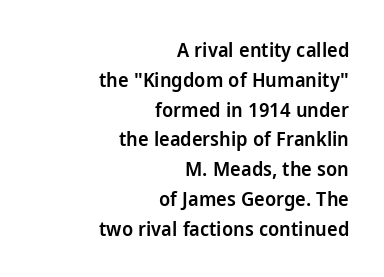
{"italic": "no", "bold": "semi", "underline": "no", "align": "right", "line_spacing": "normal", "line_spacing_ratio": 1.49, "letter_spacing": "normal", "letter_spacing_em": 0.0, "glyph_px": 20}
